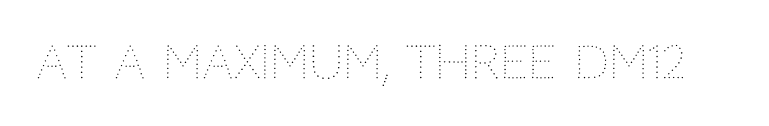
Q: Is the text bold? A: No.
Q: Is the text italic (slanted)? A: No, it is upright.
Q: Is the text underlined? A: No.
Q: Is the spacing between letters normal or unusually wide? A: Normal.
Q: Width (condensed, normal, or wide)? A: Normal.
Q: Stroke contrast? A: Medium.
Q: x-height? A: Large.
Q: Monospaced? A: No.
